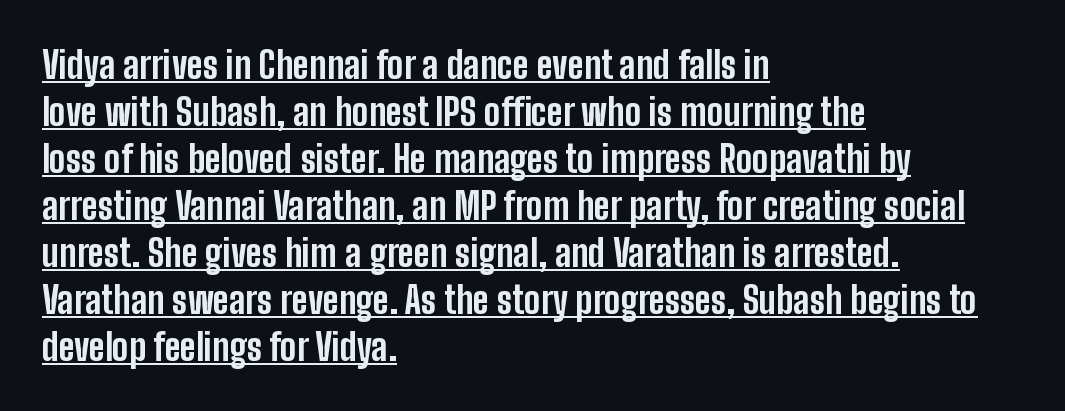
Q: Is the text bold? A: Yes.
Q: Is the text italic (slanted)? A: No, it is upright.
Q: Is the typeface a serif or a sans-serif typeface? A: Sans-serif.
Q: Is the text underlined? A: Yes.
Q: How is the paragraph aligned? A: Left-aligned.
Q: Is the spacing between letters normal or unusually wide? A: Normal.
Q: Is the spacing between lines tight, normal or loose? A: Normal.
Q: Width (condensed, normal, or wide)? A: Condensed.
Q: Stroke contrast? A: Low.
Q: x-height? A: Medium.
Q: Monospaced? A: No.
